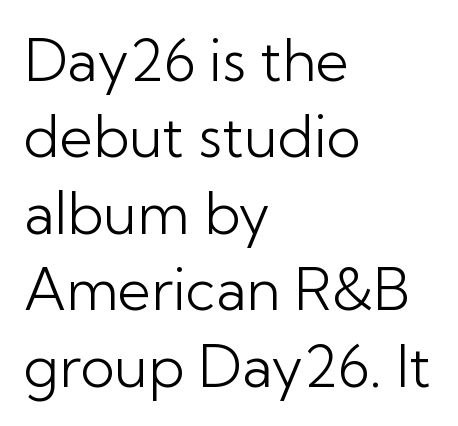
Standard letterfit; no display-style spreading of the glyphs. Every character sits straight up, as roman type does. Normally led — the rows are evenly, conventionally spaced. The text was rendered using a sans face with plain stroke endings.
